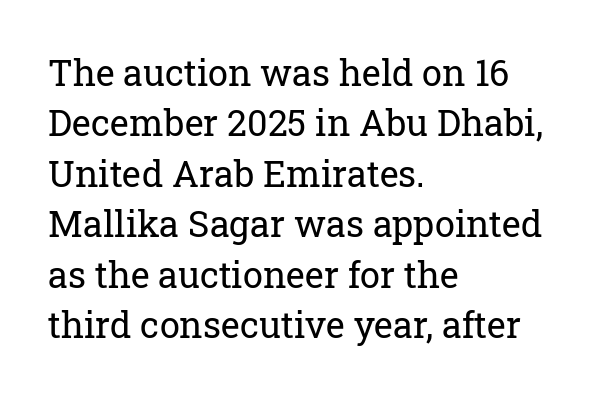
{"serif": "yes", "italic": "no", "bold": "no", "weight": "regular", "width": "normal", "stroke_contrast": "low", "x_height": "medium", "monospaced": "no", "underline": "no", "align": "left", "line_spacing": "normal", "line_spacing_ratio": 1.4, "letter_spacing": "normal", "letter_spacing_em": 0.0, "glyph_px": 36}
